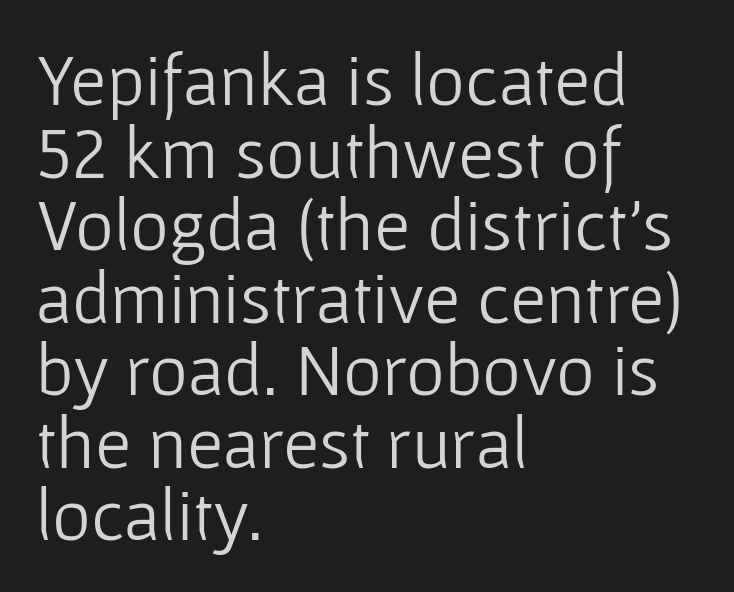
A quiet, ordinary-to-light weight characterises the typeface. The letters advance in unequal steps, a hallmark of proportional type. How are the letters spaced? Ordinarily, with no added tracking. Closely set lines give the paragraph a compact silhouette. The designer went with a sans here, leaving each stem footless. These lines stack with their left ends in a neat column.
